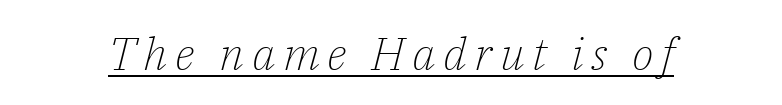
Q: Is the text bold? A: No.
Q: Is the text italic (slanted)? A: Yes, it leans right by about 14 degrees.
Q: Is the typeface a serif or a sans-serif typeface? A: Serif.
Q: Is the text underlined? A: Yes.
Q: Width (condensed, normal, or wide)? A: Normal.
Q: Stroke contrast? A: Low.
Q: x-height? A: Medium.
Q: Monospaced? A: No.
